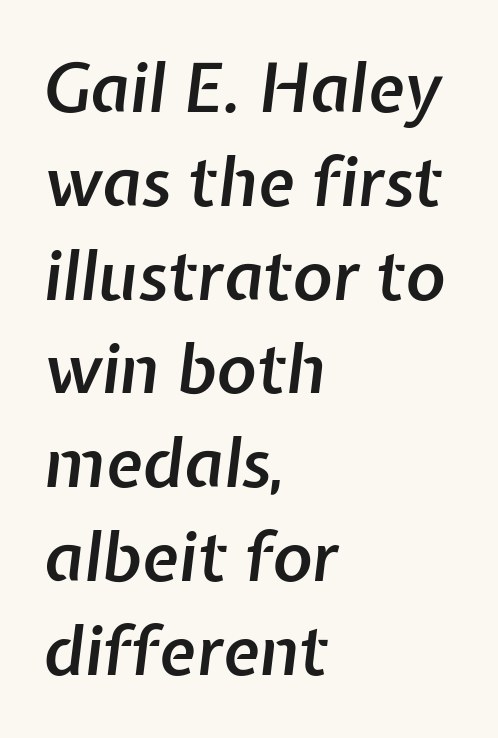
{"italic": "yes", "lean": "right", "slant_degrees": 7, "bold": "semi", "weight": "semibold", "width": "normal", "stroke_contrast": "low", "x_height": "medium", "monospaced": "no", "underline": "no", "align": "left", "line_spacing": "normal", "line_spacing_ratio": 1.4, "letter_spacing": "normal", "letter_spacing_em": 0.0, "glyph_px": 67}
